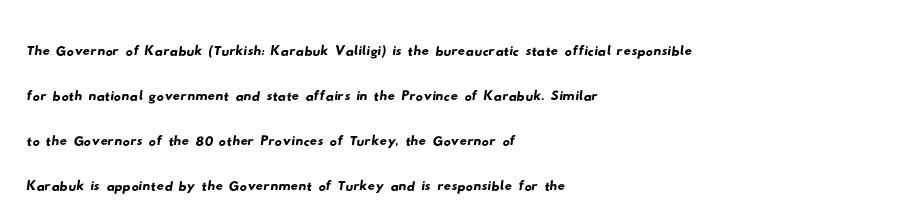
The letters advance in unequal steps, a hallmark of proportional type. Vertical spacing — default. No feet cap the strokes, marking this as sans-serif type. Compared with a centered layout, this one pins lines to the left instead.
